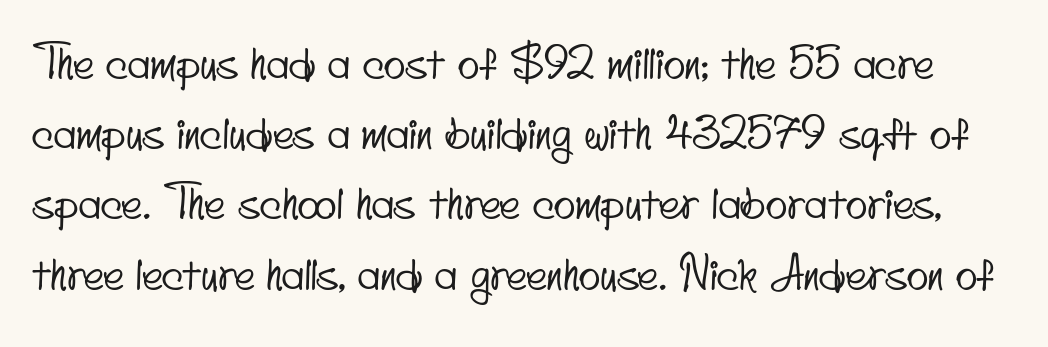
Q: Is the typeface a serif or a sans-serif typeface? A: Sans-serif.
Q: Is the text underlined? A: No.
Q: Is the spacing between letters normal or unusually wide? A: Normal.
Q: Is the spacing between lines tight, normal or loose? A: Normal.
Q: Width (condensed, normal, or wide)? A: Condensed.
Q: Stroke contrast? A: Low.
Q: x-height? A: Small.
Q: Monospaced? A: No.
